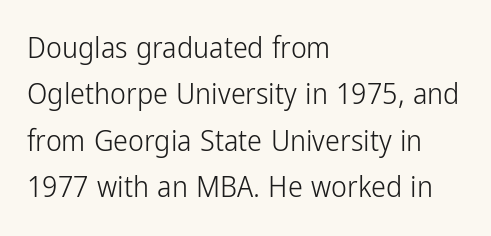
The face used here is proportionally spaced, like ordinary book or web type. What's the leading like? Ordinary, nothing unusual. This rendering employs a face without finishing strokes, i.e., a sans-serif. Italic? Not at all — the glyphs are vertical.
